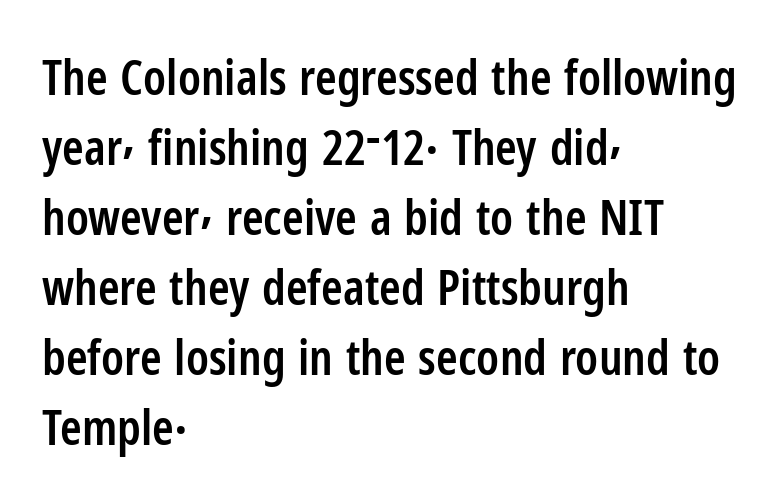
Q: Is the text bold? A: Semi-bold.
Q: Is the text italic (slanted)? A: No, it is upright.
Q: Is the typeface a serif or a sans-serif typeface? A: Sans-serif.
Q: Is the text underlined? A: No.
Q: How is the paragraph aligned? A: Left-aligned.
Q: Is the spacing between letters normal or unusually wide? A: Normal.
Q: Is the spacing between lines tight, normal or loose? A: Normal.
Q: Width (condensed, normal, or wide)? A: Condensed.
Q: Stroke contrast? A: Low.
Q: x-height? A: Medium.
Q: Monospaced? A: No.
